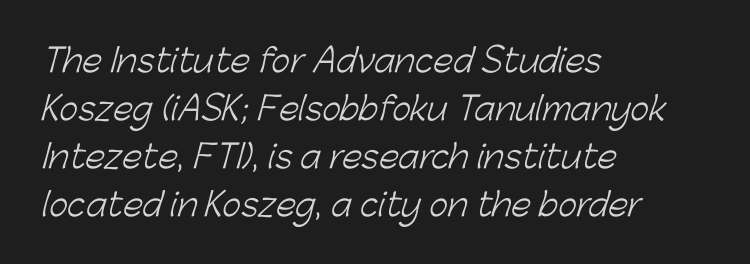
Q: Is the text bold? A: No.
Q: Is the typeface a serif or a sans-serif typeface? A: Sans-serif.
Q: Is the text underlined? A: No.
Q: How is the paragraph aligned? A: Left-aligned.
Q: Is the spacing between letters normal or unusually wide? A: Normal.
Q: Is the spacing between lines tight, normal or loose? A: Normal.
Q: Width (condensed, normal, or wide)? A: Normal.
Q: Stroke contrast? A: Low.
Q: x-height? A: Medium.
Q: Monospaced? A: No.
